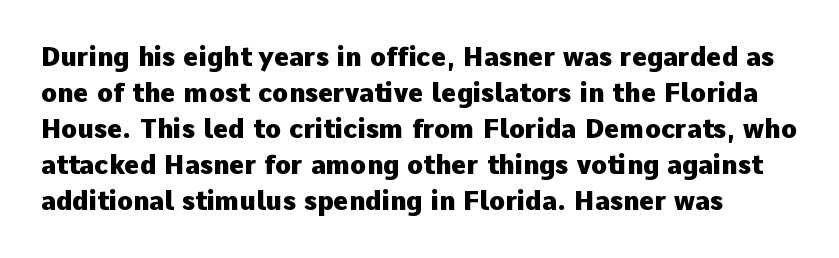
{"italic": "no", "bold": "yes", "underline": "no", "line_spacing": "normal", "line_spacing_ratio": 1.38, "letter_spacing": "normal", "letter_spacing_em": 0.0, "glyph_px": 26}
